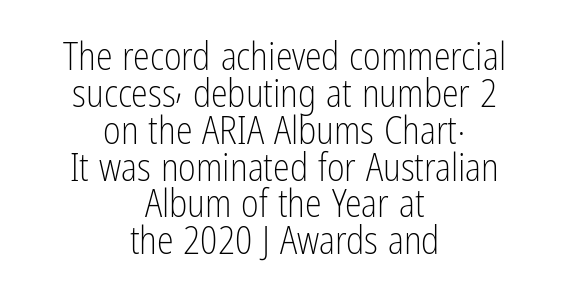
Vertical strokes here are truly vertical. Has an underline been added? It has not. Honestly, the letter spacing is just normal — you wouldn't notice it. In terms of leading, this rendering errs on the cramped side. You could not count columns in this text — the font is proportionally spaced. Stem width sits at or under what a default text font uses.
